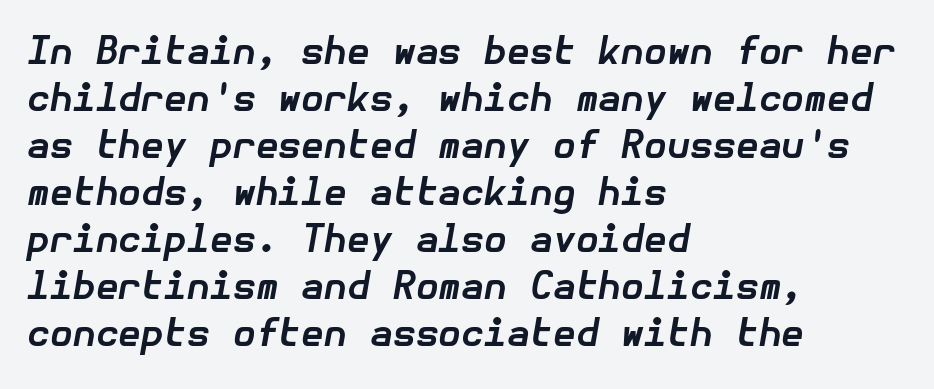
Horizontal bands of white between lines are of average thickness. Check the space under the baseline: it is left empty. The specimen reads as italic at a glance. Heft: maximum for text — a bold. Observe the ordinary spacing: letters are neighbours, not strangers.
